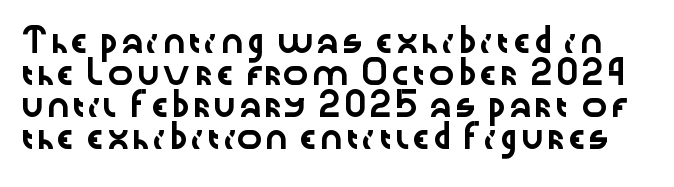
The image shows 22 px text type, upright; set normal line spacing (1.45x), normal letter spacing, not underlined.
